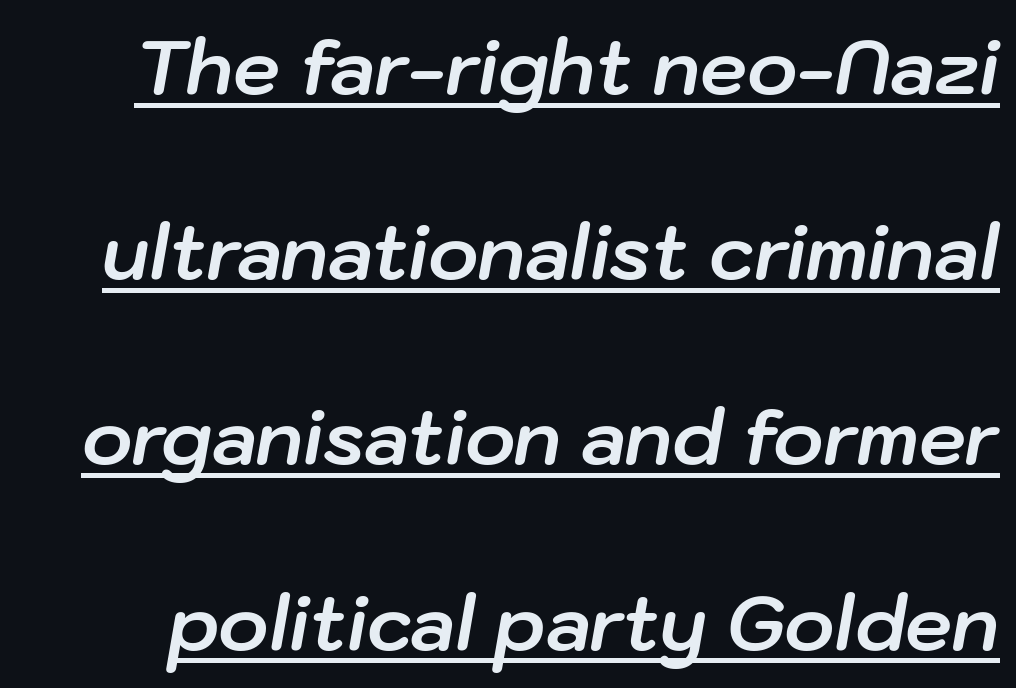
Q: Is the text bold? A: Yes.
Q: Is the text italic (slanted)? A: Yes, it leans right by about 10 degrees.
Q: Is the text underlined? A: Yes.
Q: Is the spacing between letters normal or unusually wide? A: Normal.
Q: Is the spacing between lines tight, normal or loose? A: Loose.
Q: Width (condensed, normal, or wide)? A: Normal.
Q: Stroke contrast? A: Low.
Q: x-height? A: Medium.
Q: Monospaced? A: No.
